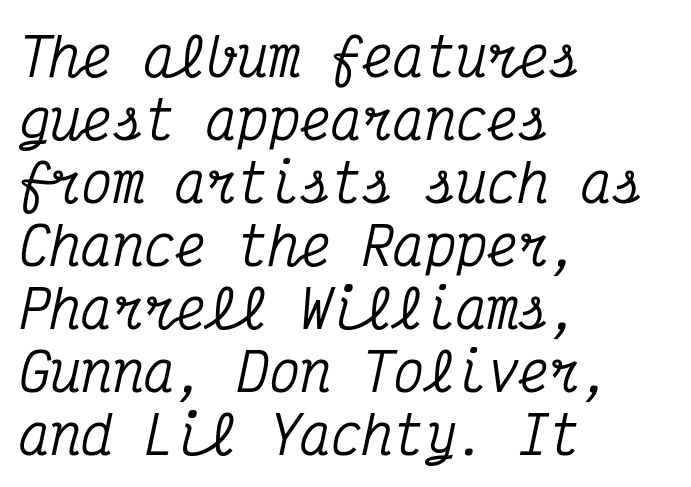
{"serif": "yes", "italic": "yes", "lean": "right", "slant_degrees": 12, "width": "condensed", "stroke_contrast": "medium", "x_height": "medium", "monospaced": "yes", "underline": "no", "align": "left", "line_spacing_ratio": 1.21, "letter_spacing": "normal", "letter_spacing_em": 0.0, "glyph_px": 52}
